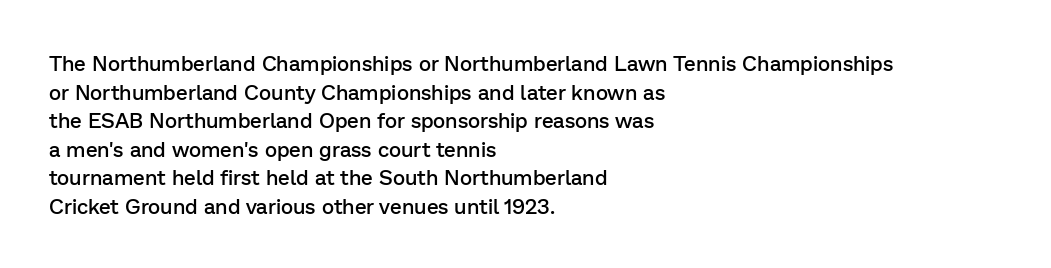
Q: Is the text bold? A: Semi-bold.
Q: Is the text italic (slanted)? A: No, it is upright.
Q: Is the text underlined? A: No.
Q: How is the paragraph aligned? A: Left-aligned.
Q: Is the spacing between letters normal or unusually wide? A: Normal.
Q: Is the spacing between lines tight, normal or loose? A: Normal.
